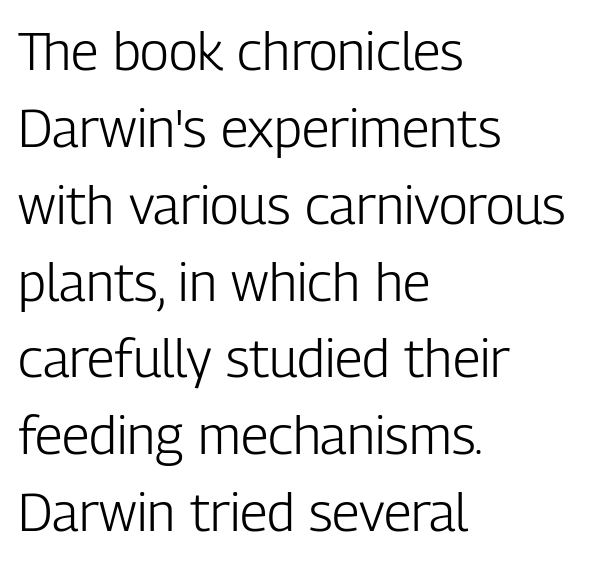
Underline: absent. The line-height multiplier appears to be the usual default. The weight would be labelled regular, book, light, or lighter still. The lettering stays uniformly vertical, giving the passage a roman look. This sample has the flowing, uneven cadence of proportional lettering. Spacing between characters is what you'd get straight out of the box.
